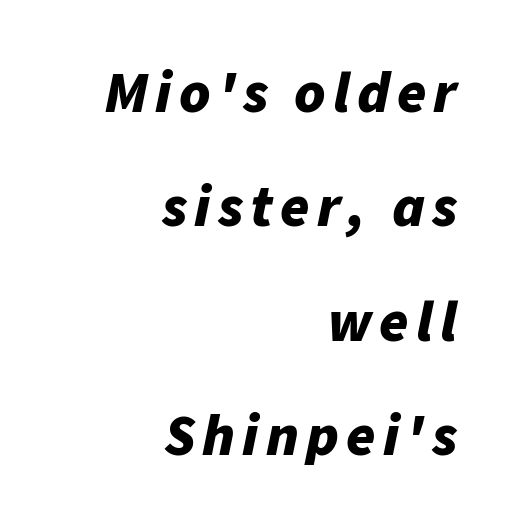
The image shows 59 px bold type, italic (leaning right); set right-aligned, loose line spacing (1.94x), not underlined; low stroke contrast and a medium x-height.
